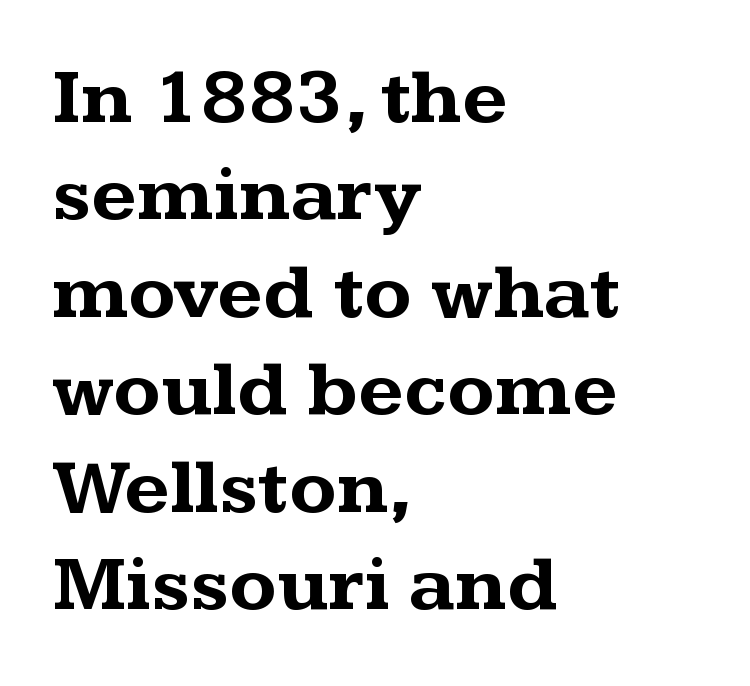
The image shows 78 px bold, wide serif type, upright; set left-aligned, normal line spacing (1.25x), normal letter spacing, not underlined; medium stroke contrast and a medium x-height.
